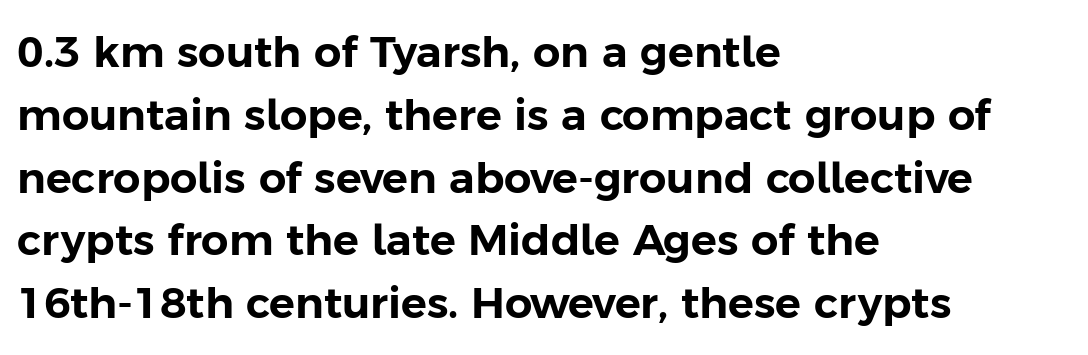
Q: Is the text italic (slanted)? A: No, it is upright.
Q: Is the typeface a serif or a sans-serif typeface? A: Sans-serif.
Q: Is the text underlined? A: No.
Q: How is the paragraph aligned? A: Left-aligned.
Q: Is the spacing between letters normal or unusually wide? A: Normal.
Q: Is the spacing between lines tight, normal or loose? A: Normal.
Q: Width (condensed, normal, or wide)? A: Normal.
Q: Stroke contrast? A: Low.
Q: x-height? A: Medium.
Q: Monospaced? A: No.
